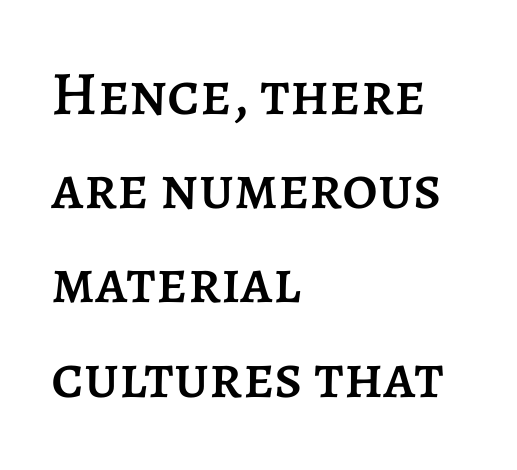
Q: Is the text italic (slanted)? A: No, it is upright.
Q: Is the text underlined? A: No.
Q: How is the paragraph aligned? A: Left-aligned.
Q: Is the spacing between letters normal or unusually wide? A: Normal.
Q: Is the spacing between lines tight, normal or loose? A: Normal.
Q: Width (condensed, normal, or wide)? A: Normal.
Q: Stroke contrast? A: Low.
Q: x-height? A: Large.
Q: Monospaced? A: No.
